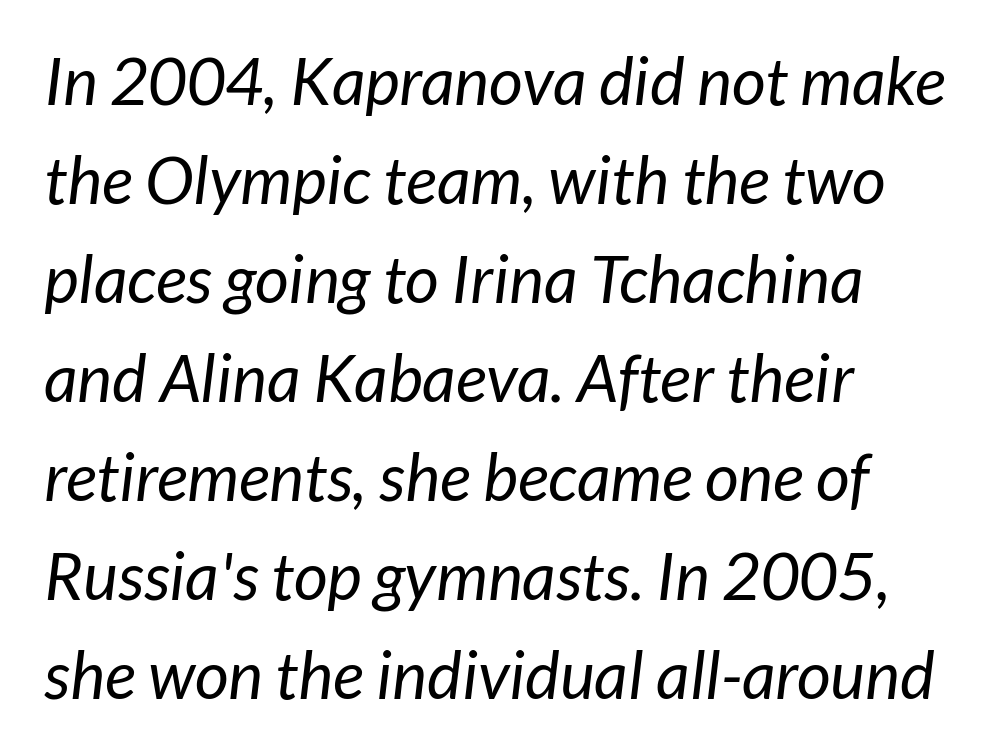
The image shows 66 px regular-weight sans-serif type; set left-aligned, normal line spacing (1.5x), normal letter spacing, not underlined; low stroke contrast and a medium x-height.
